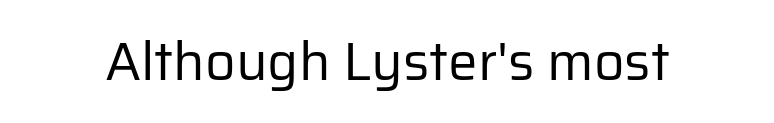
The image shows 53 px regular-weight sans-serif type, upright; set normal letter spacing, not underlined; low stroke contrast and a medium x-height.
